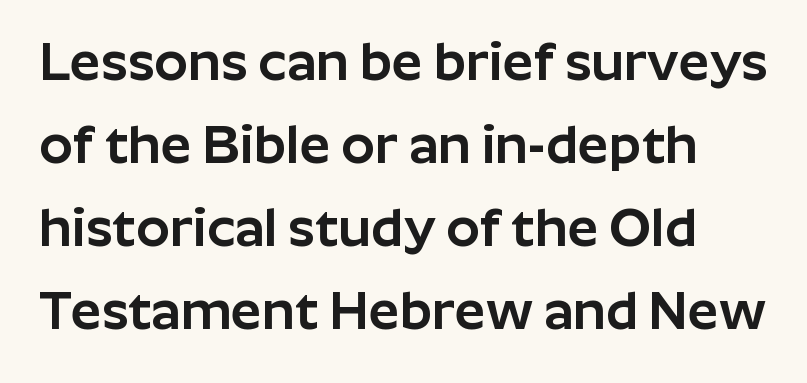
The image shows 54 px sans-serif type, upright; set normal line spacing (1.54x), normal letter spacing, not underlined; low stroke contrast and a medium x-height.
